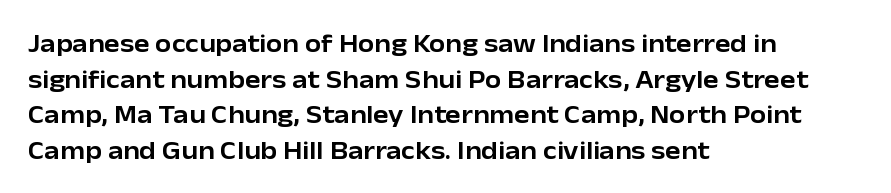
Compared with a centered layout, this one pins lines to the left instead. These lines were composed using upright roman letters. The type is set solid horizontally, with unmodified tracking. Vertical spacing — default. A bare baseline throughout the passage.
